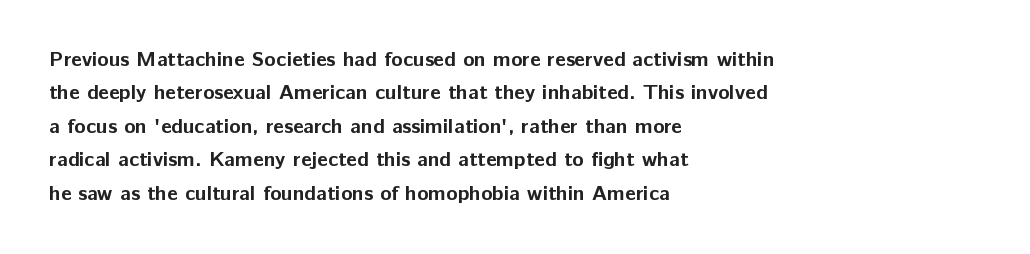
The lines sit at an ordinary, default distance from one another. Bare-footed words on every line. The rendering uses a bold face; every stroke is thick and dark. Posture: upright roman.
